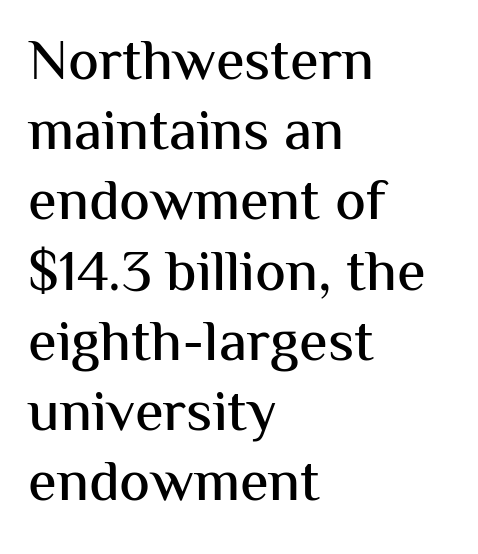
Does the type have serifs? No, each stem ends abruptly. You could not count columns in this text — the font is proportionally spaced. In terms of posture, this sample is upright. The rendering anchors every line to the left-hand side.
